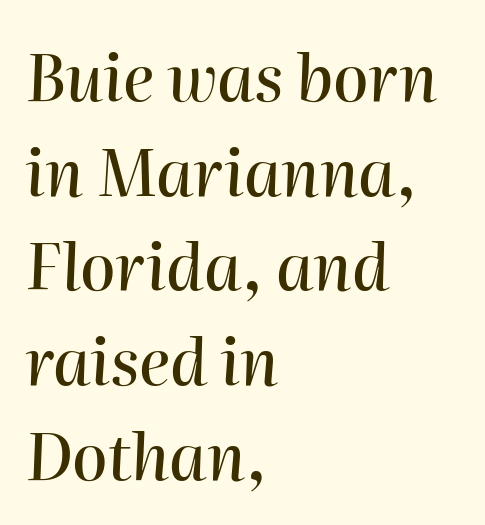
Notice how descenders clear the ascenders below comfortably — that's standard leading. Inter-character spacing is left at the font's built-in metrics. The whole block is typeset with a tilt. The rendering uses natural spacing where letterforms have individual widths. Anything drawn beneath the words? Only blank space. The paragraph shown leans on its left margin.
